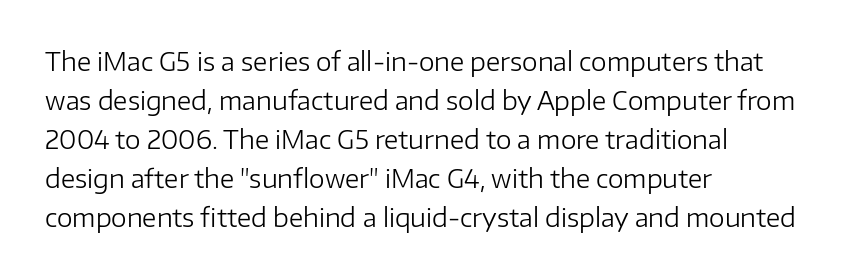
The space between consecutive lines is moderate. In terms of letterspacing, this is plain default setting. This rendering features lettering with no underline. Is the stroke heavy? The answer is a plain regular-or-lighter.
